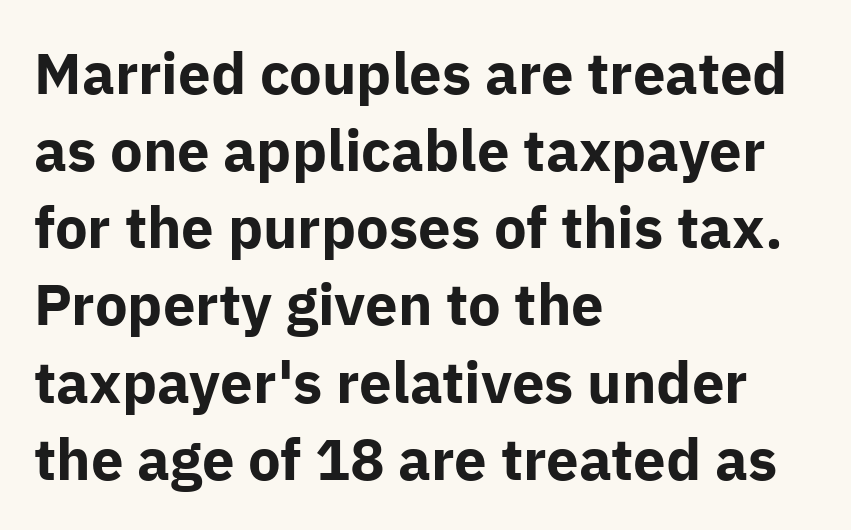
Q: Is the text bold? A: Yes.
Q: Is the text italic (slanted)? A: No, it is upright.
Q: Is the typeface a serif or a sans-serif typeface? A: Sans-serif.
Q: Is the text underlined? A: No.
Q: How is the paragraph aligned? A: Left-aligned.
Q: Is the spacing between letters normal or unusually wide? A: Normal.
Q: Is the spacing between lines tight, normal or loose? A: Normal.
Q: Width (condensed, normal, or wide)? A: Normal.
Q: Stroke contrast? A: Low.
Q: x-height? A: Medium.
Q: Monospaced? A: No.
